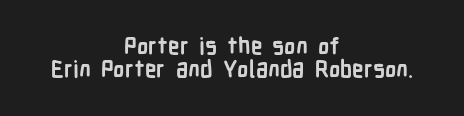
The image shows 23 px bold type, upright; set centered, tight line spacing (1.01x), normal letter spacing, not underlined.
